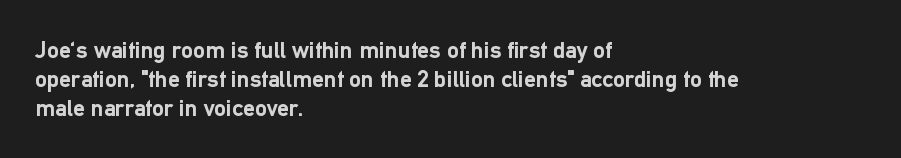
Q: Is the text bold? A: Yes.
Q: Is the text italic (slanted)? A: No, it is upright.
Q: Is the text underlined? A: No.
Q: How is the paragraph aligned? A: Left-aligned.
Q: Is the spacing between letters normal or unusually wide? A: Normal.
